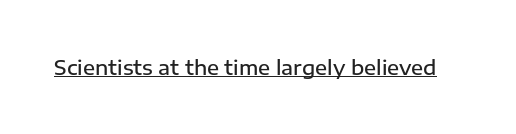
Q: Is the text bold? A: Semi-bold.
Q: Is the text italic (slanted)? A: No, it is upright.
Q: Is the text underlined? A: Yes.
Q: Is the spacing between letters normal or unusually wide? A: Normal.
